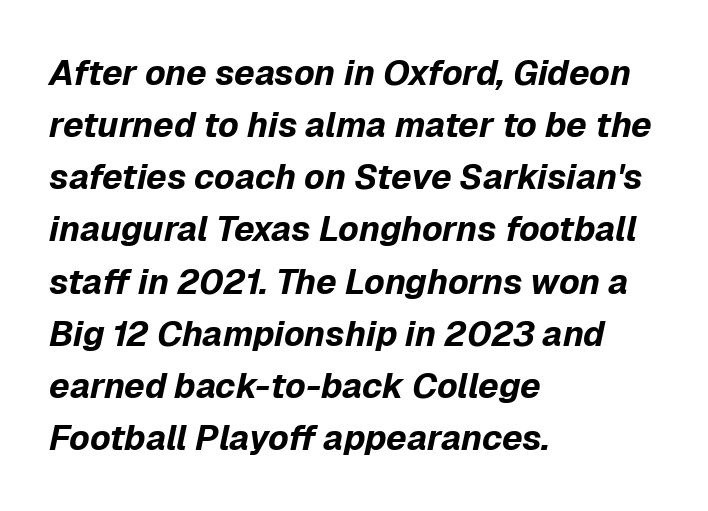
{"italic": "yes", "lean": "right", "slant_degrees": 12, "bold": "yes", "weight": "bold", "width": "normal", "stroke_contrast": "low", "x_height": "medium", "monospaced": "no", "underline": "no", "align": "left", "line_spacing": "normal", "line_spacing_ratio": 1.49, "letter_spacing": "normal", "letter_spacing_em": 0.0, "glyph_px": 35}
